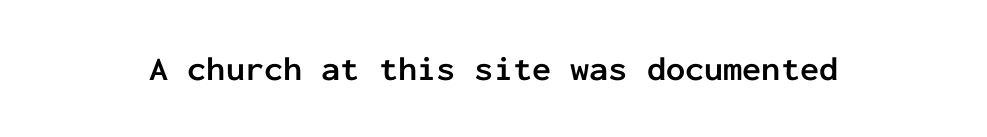
{"serif": "no", "italic": "no", "bold": "yes", "weight": "semibold", "width": "normal", "stroke_contrast": "low", "x_height": "medium", "monospaced": "yes", "underline": "no", "letter_spacing": "normal", "letter_spacing_em": 0.0, "glyph_px": 34}
